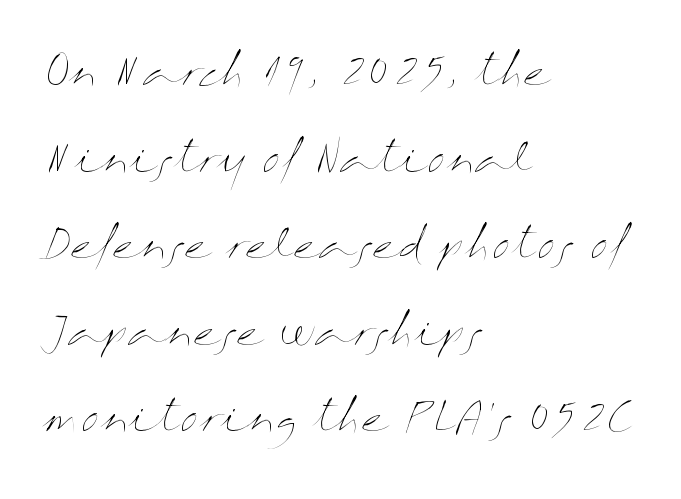
Looks like regular typesetting: each glyph gets only the width it needs. Does the leading feel generous? Absolutely, it's lavish. Check under the words: just untouched page. The type is set solid horizontally, with unmodified tracking. Stems and bowls with no extra thickness — not bold.
